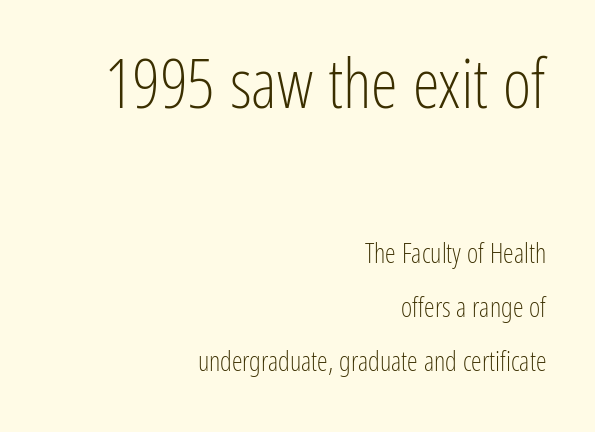
Q: Is the text bold? A: No.
Q: Is the text italic (slanted)? A: No, it is upright.
Q: Is the typeface a serif or a sans-serif typeface? A: Sans-serif.
Q: Is the text underlined? A: No.
Q: How is the paragraph aligned? A: Right-aligned.
Q: Is the spacing between letters normal or unusually wide? A: Normal.
Q: Is the spacing between lines tight, normal or loose? A: Loose.
Q: Which block of text is set in a larger size, the first (top) or the second (bottom)? A: The first (top) one.
Q: Width (condensed, normal, or wide)? A: Condensed.
Q: Stroke contrast? A: Low.
Q: x-height? A: Medium.
Q: Monospaced? A: No.
